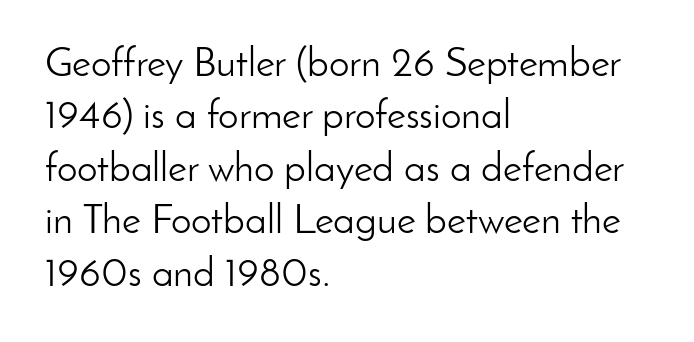
Vertical strokes here are truly vertical. These lines are rendered in a variable-pitch font. Heft: none added — not bold. The lines are quadded left.
